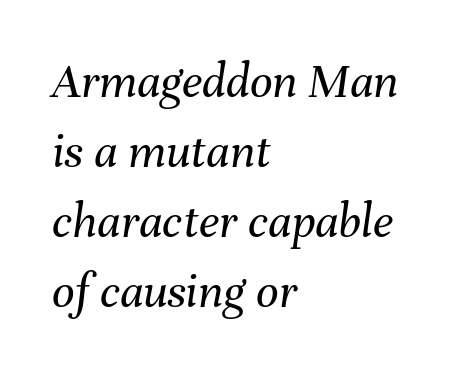
Q: Is the text bold? A: No.
Q: Is the text italic (slanted)? A: Yes, it leans right by about 8 degrees.
Q: Is the text underlined? A: No.
Q: How is the paragraph aligned? A: Left-aligned.
Q: Is the spacing between letters normal or unusually wide? A: Normal.
Q: Is the spacing between lines tight, normal or loose? A: Normal.
Q: Width (condensed, normal, or wide)? A: Normal.
Q: Stroke contrast? A: Medium.
Q: x-height? A: Medium.
Q: Monospaced? A: No.
